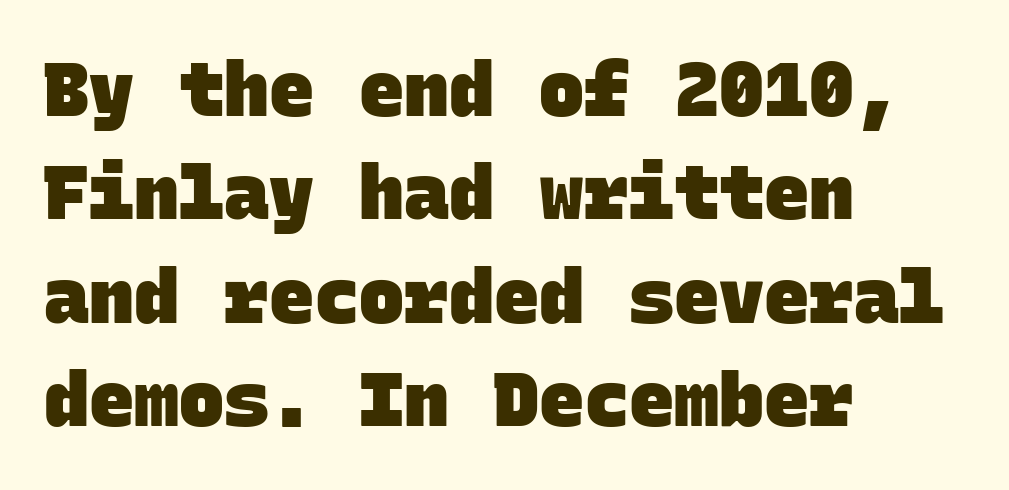
The image shows 75 px heavy sans-serif type, monospaced; set left-aligned, normal line spacing (1.38x), normal letter spacing, not underlined; low stroke contrast and a large x-height.
